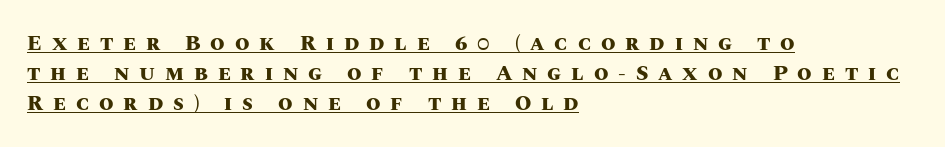
Honestly, the underline is the first thing you notice here. Weight: bold. You can tell it's not italic because the verticals are truly vertical. You could only call the tracking loose — the letters float apart. The leading is moderate, giving the passage an even texture. Does the copy run flush right? No — it runs flush left.
